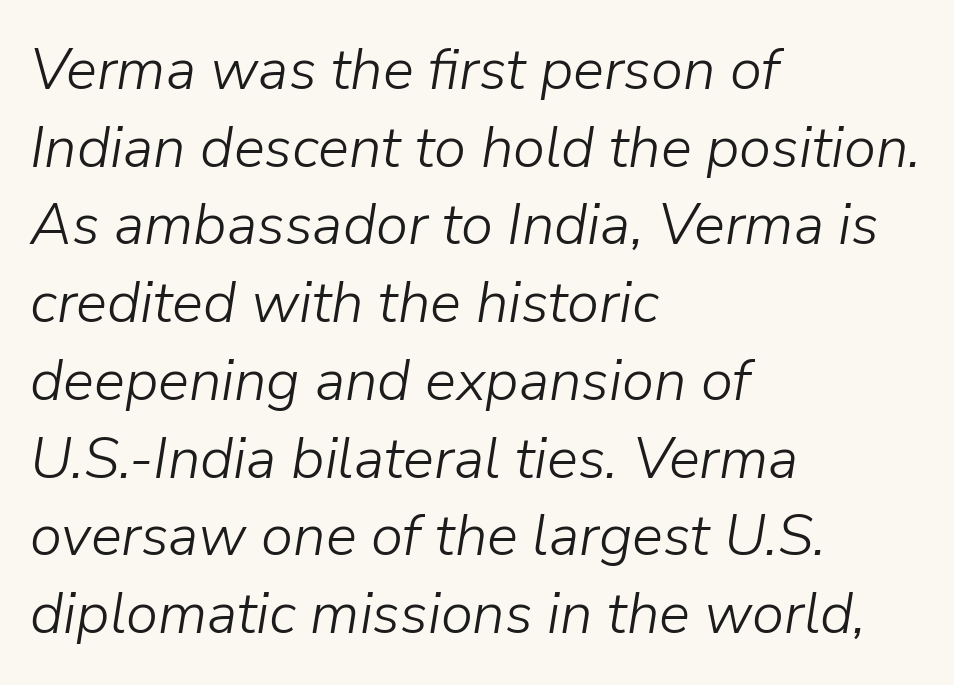
Q: Is the text bold? A: No.
Q: Is the text italic (slanted)? A: Yes, it leans right by about 9 degrees.
Q: Is the text underlined? A: No.
Q: How is the paragraph aligned? A: Left-aligned.
Q: Is the spacing between letters normal or unusually wide? A: Normal.
Q: Is the spacing between lines tight, normal or loose? A: Normal.
Q: Width (condensed, normal, or wide)? A: Normal.
Q: Stroke contrast? A: Low.
Q: x-height? A: Medium.
Q: Monospaced? A: No.
